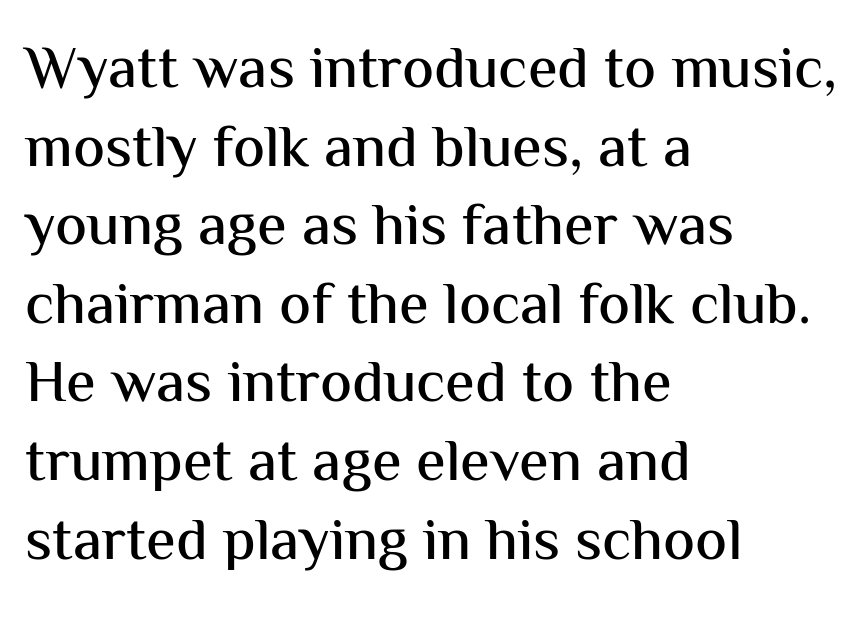
The image shows 60 px sans-serif type, upright; set left-aligned, normal line spacing (1.31x), normal letter spacing, not underlined; medium stroke contrast and a medium x-height.
